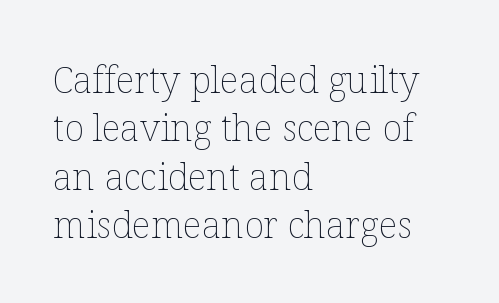
Q: Is the text bold? A: No.
Q: Is the text italic (slanted)? A: No, it is upright.
Q: Is the text underlined? A: No.
Q: How is the paragraph aligned? A: Left-aligned.
Q: Is the spacing between letters normal or unusually wide? A: Normal.
Q: Is the spacing between lines tight, normal or loose? A: Normal.
Q: Width (condensed, normal, or wide)? A: Normal.
Q: Stroke contrast? A: Low.
Q: x-height? A: Medium.
Q: Monospaced? A: No.
